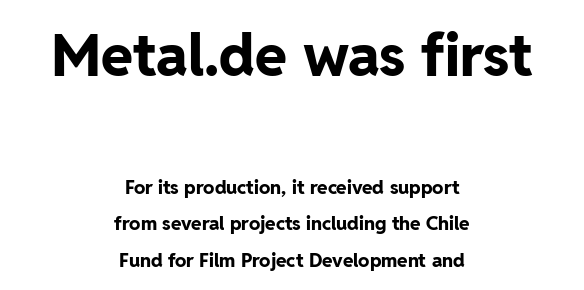
Q: Is the text bold? A: Yes.
Q: Is the text italic (slanted)? A: No, it is upright.
Q: Is the typeface a serif or a sans-serif typeface? A: Sans-serif.
Q: Is the text underlined? A: No.
Q: How is the paragraph aligned? A: Centered.
Q: Is the spacing between letters normal or unusually wide? A: Normal.
Q: Is the spacing between lines tight, normal or loose? A: Loose.
Q: Which block of text is set in a larger size, the first (top) or the second (bottom)? A: The first (top) one.
Q: Width (condensed, normal, or wide)? A: Normal.
Q: Stroke contrast? A: Low.
Q: x-height? A: Medium.
Q: Monospaced? A: No.
